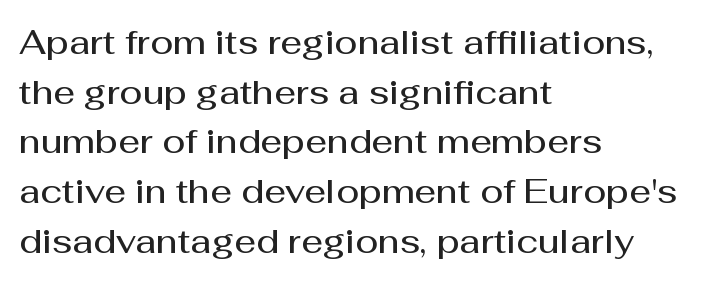
Q: Is the text bold? A: Semi-bold.
Q: Is the text italic (slanted)? A: No, it is upright.
Q: Is the typeface a serif or a sans-serif typeface? A: Sans-serif.
Q: Is the text underlined? A: No.
Q: How is the paragraph aligned? A: Left-aligned.
Q: Is the spacing between letters normal or unusually wide? A: Normal.
Q: Is the spacing between lines tight, normal or loose? A: Normal.
Q: Width (condensed, normal, or wide)? A: Normal.
Q: Stroke contrast? A: Medium.
Q: x-height? A: Medium.
Q: Monospaced? A: No.
